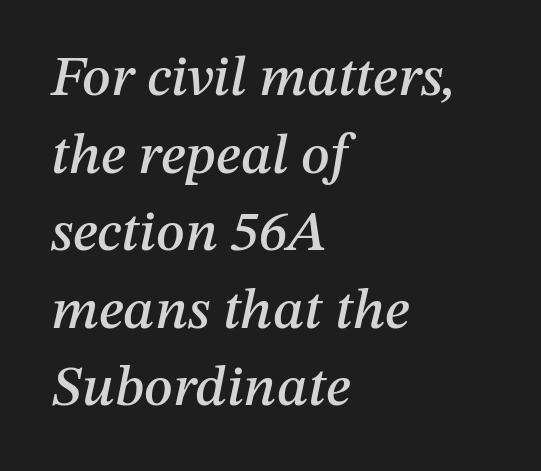
{"italic": "yes", "lean": "right", "slant_degrees": 12, "width": "normal", "stroke_contrast": "medium", "x_height": "medium", "monospaced": "no", "underline": "no", "align": "left", "line_spacing": "normal", "line_spacing_ratio": 1.36, "letter_spacing": "normal", "letter_spacing_em": 0.0, "glyph_px": 57}
